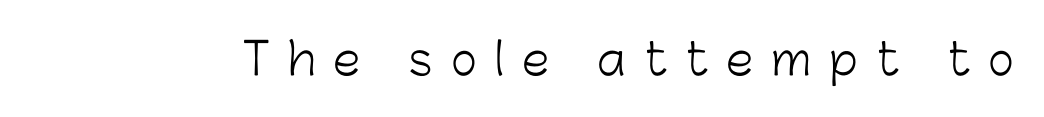
Q: Is the text bold? A: No.
Q: Is the text italic (slanted)? A: No, it is upright.
Q: Is the typeface a serif or a sans-serif typeface? A: Sans-serif.
Q: Is the text underlined? A: No.
Q: Is the spacing between letters normal or unusually wide? A: Unusually wide.
Q: Width (condensed, normal, or wide)? A: Normal.
Q: Stroke contrast? A: Low.
Q: x-height? A: Medium.
Q: Monospaced? A: No.
